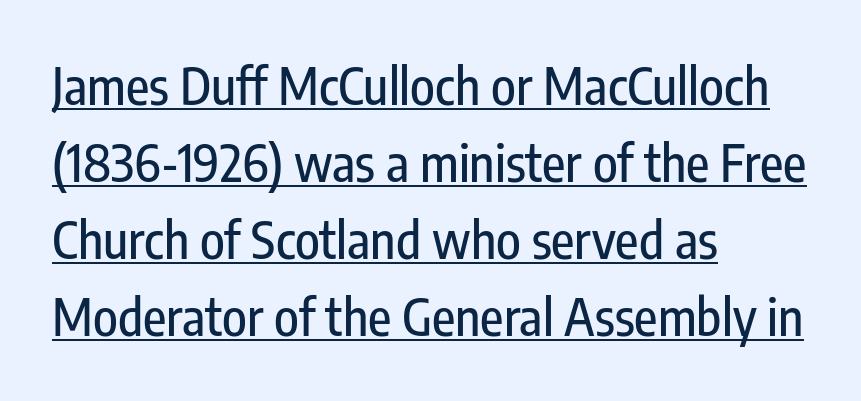
The block of text has a typical density, with ordinary space between rows. The glyphs are accompanied by a horizontal stroke just below them. Layout note: lines flush left. Here the designer chose a conventional face with non-uniform glyph widths. Does extra space separate the letters? No, they use regular spacing.
